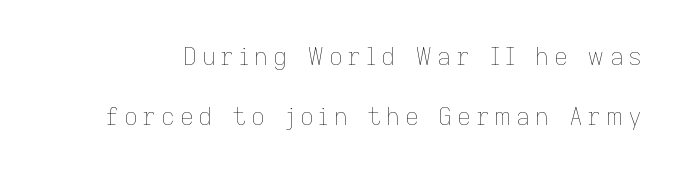
{"italic": "no", "bold": "no", "underline": "no", "line_spacing": "loose", "line_spacing_ratio": 2.48, "letter_spacing": "wide", "letter_spacing_em": 0.2, "glyph_px": 24}
